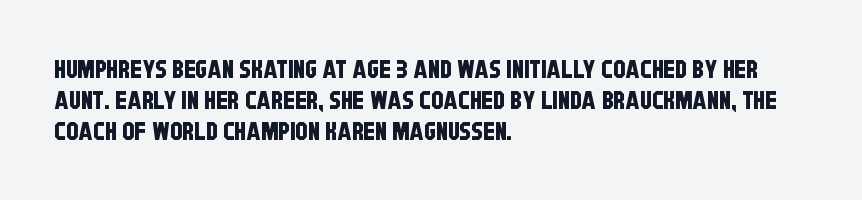
The space beneath each line is pristine and unruled. Compared with typical body copy, the letter spacing here is the same. One-word summary of the alignment: left.
